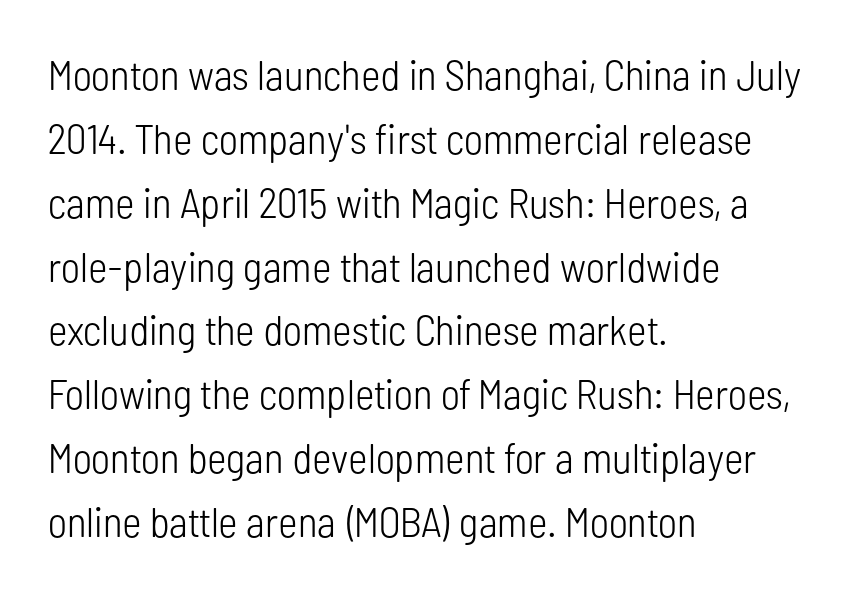
Q: Is the text bold? A: No.
Q: Is the text italic (slanted)? A: No, it is upright.
Q: Is the typeface a serif or a sans-serif typeface? A: Sans-serif.
Q: Is the text underlined? A: No.
Q: How is the paragraph aligned? A: Left-aligned.
Q: Is the spacing between letters normal or unusually wide? A: Normal.
Q: Is the spacing between lines tight, normal or loose? A: Normal.
Q: Width (condensed, normal, or wide)? A: Condensed.
Q: Stroke contrast? A: Low.
Q: x-height? A: Medium.
Q: Monospaced? A: No.
